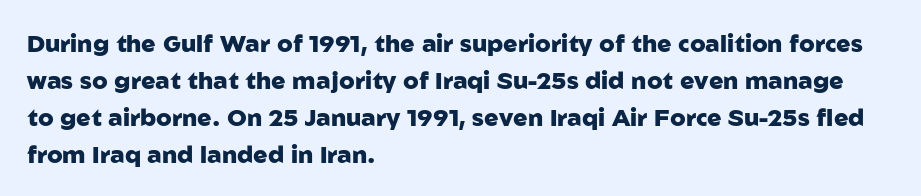
The image shows 24 px bold type, upright; set left-aligned, normal line spacing (1.54x), normal letter spacing, not underlined.
